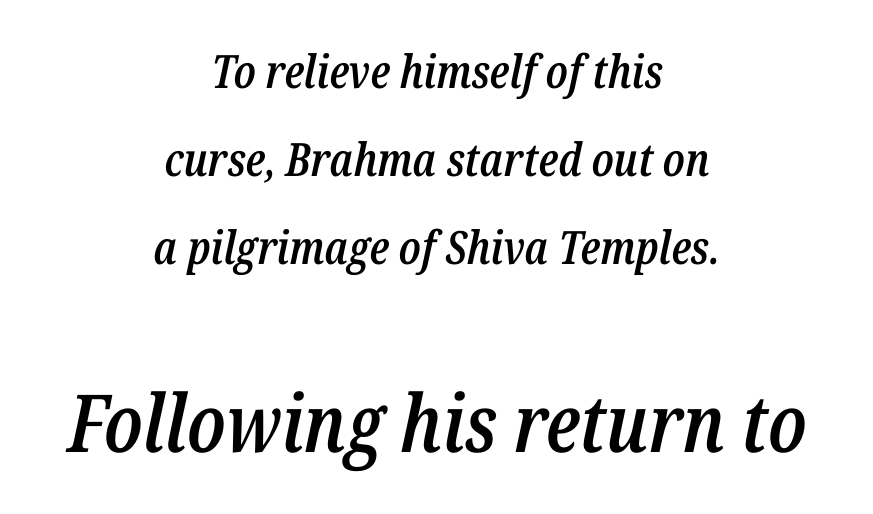
This rendering uses center alignment, leaving both contours irregular but symmetric. Is the lower block the larger one? Yes — the lower block carries the bigger type. These words are printed semibold, heavier than regular yet not bold. The face used here is proportionally spaced, like ordinary book or web type.
